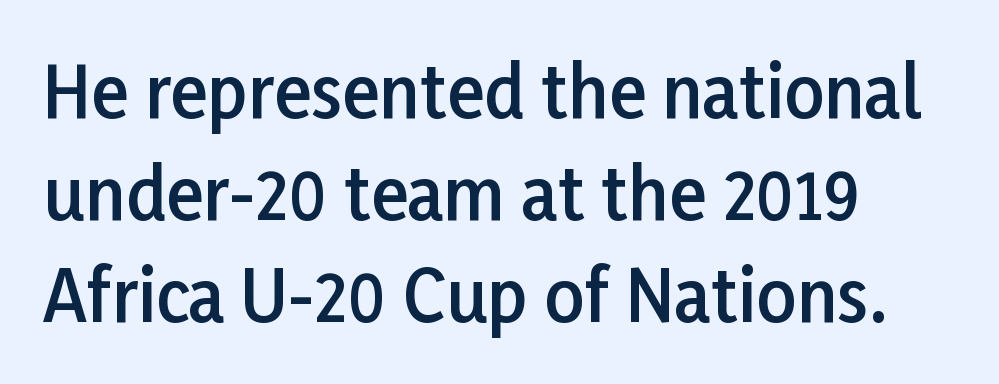
The image shows 70 px semibold sans-serif type, upright; set left-aligned, normal line spacing (1.46x), normal letter spacing, not underlined; low stroke contrast and a medium x-height.
